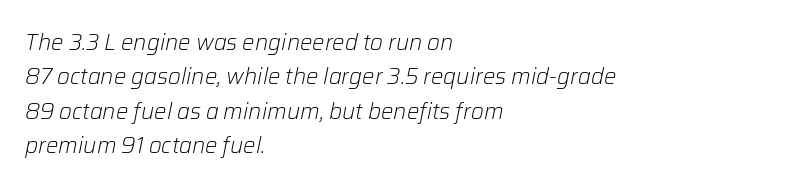
{"italic": "yes", "lean": "right", "slant_degrees": 12, "bold": "no", "underline": "no", "align": "left", "line_spacing": "normal", "line_spacing_ratio": 1.56, "letter_spacing": "normal", "letter_spacing_em": 0.0, "glyph_px": 22}
